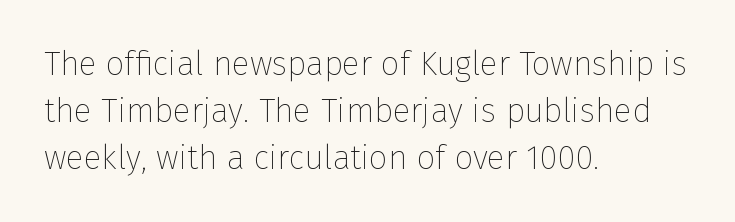
The image shows 33 px thin sans-serif type, upright; set left-aligned, normal line spacing (1.42x), normal letter spacing, not underlined; low stroke contrast and a medium x-height.
